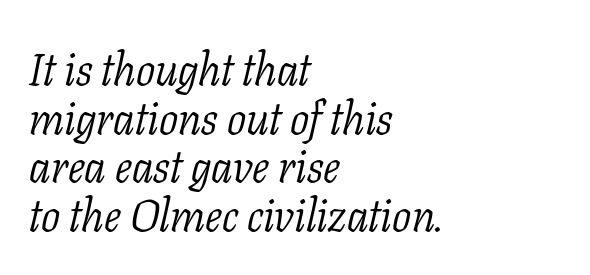
{"serif": "yes", "italic": "yes", "lean": "right", "slant_degrees": 11, "bold": "no", "weight": "light", "width": "normal", "stroke_contrast": "low", "x_height": "medium", "monospaced": "no", "underline": "no", "align": "left", "line_spacing": "tight", "line_spacing_ratio": 1.08, "letter_spacing": "normal", "letter_spacing_em": 0.0, "glyph_px": 45}
